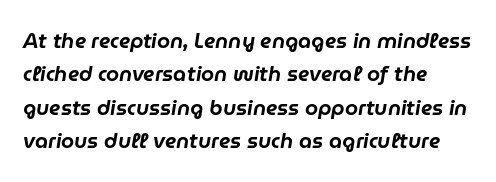
{"italic": "yes", "lean": "right", "slant_degrees": 9, "underline": "no", "align": "left", "line_spacing": "normal", "line_spacing_ratio": 1.59, "letter_spacing": "normal", "letter_spacing_em": 0.0, "glyph_px": 21}
